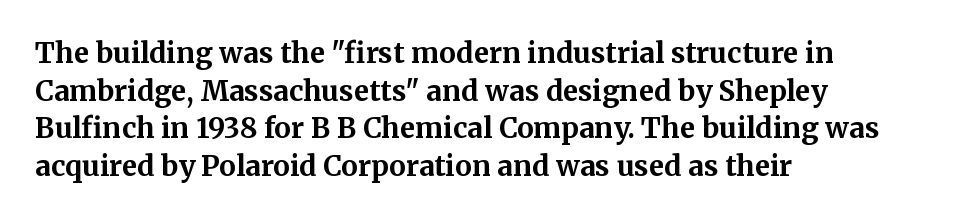
Q: Is the text bold? A: Yes.
Q: Is the text italic (slanted)? A: No, it is upright.
Q: Is the typeface a serif or a sans-serif typeface? A: Serif.
Q: Is the text underlined? A: No.
Q: How is the paragraph aligned? A: Left-aligned.
Q: Is the spacing between letters normal or unusually wide? A: Normal.
Q: Is the spacing between lines tight, normal or loose? A: Normal.
Q: Width (condensed, normal, or wide)? A: Normal.
Q: Stroke contrast? A: Medium.
Q: x-height? A: Medium.
Q: Monospaced? A: No.
